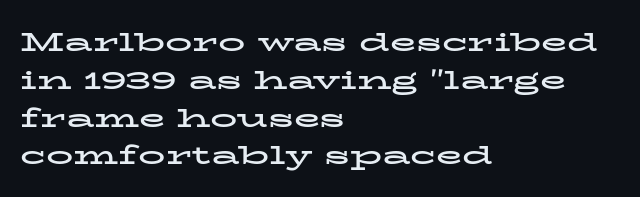
{"italic": "no", "bold": "yes", "underline": "no", "align": "left", "line_spacing": "normal", "line_spacing_ratio": 1.4, "letter_spacing": "normal", "letter_spacing_em": 0.0, "glyph_px": 27}
